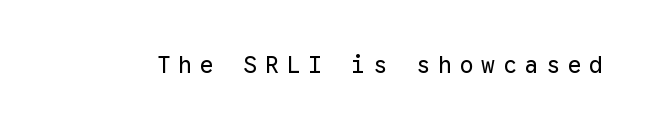
{"italic": "no", "bold": "no", "underline": "no", "letter_spacing": "wide", "letter_spacing_em": 0.34, "glyph_px": 23}
